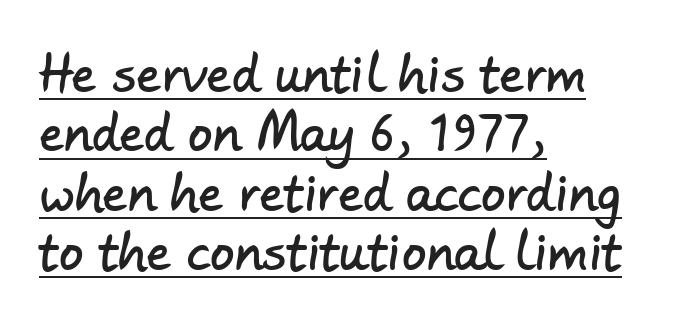
The image shows 49 px sans-serif type; set left-aligned, line spacing 1.21x, normal letter spacing, underlined; low stroke contrast and a small x-height.
